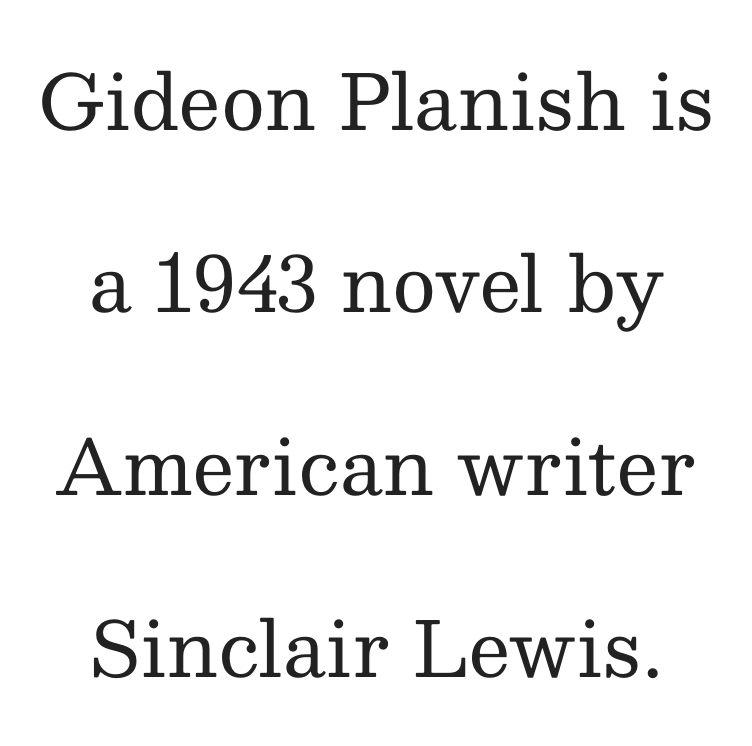
The image shows 76 px regular-weight serif type, upright; set centered, loose line spacing (2.4x), normal letter spacing, not underlined; medium stroke contrast and a medium x-height.
